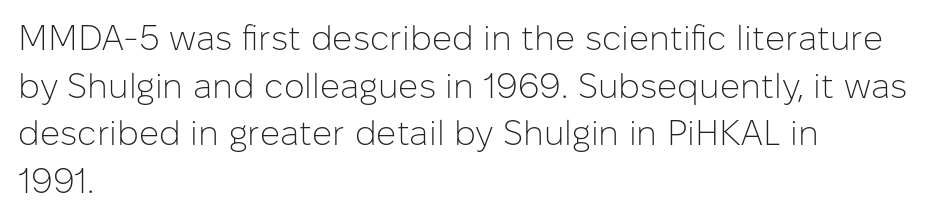
Q: Is the text bold? A: No.
Q: Is the text italic (slanted)? A: No, it is upright.
Q: Is the typeface a serif or a sans-serif typeface? A: Sans-serif.
Q: Is the text underlined? A: No.
Q: How is the paragraph aligned? A: Left-aligned.
Q: Is the spacing between letters normal or unusually wide? A: Normal.
Q: Is the spacing between lines tight, normal or loose? A: Normal.
Q: Width (condensed, normal, or wide)? A: Normal.
Q: Stroke contrast? A: Low.
Q: x-height? A: Medium.
Q: Monospaced? A: No.
